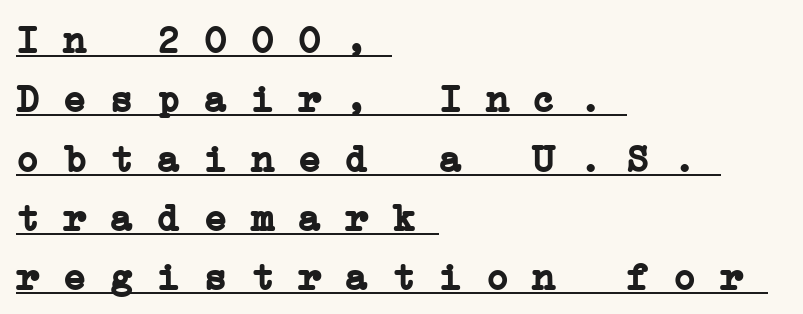
Q: Is the text bold? A: Yes.
Q: Is the typeface a serif or a sans-serif typeface? A: Serif.
Q: Is the text underlined? A: Yes.
Q: How is the paragraph aligned? A: Left-aligned.
Q: Is the spacing between letters normal or unusually wide? A: Normal.
Q: Is the spacing between lines tight, normal or loose? A: Normal.
Q: Width (condensed, normal, or wide)? A: Wide.
Q: Stroke contrast? A: Low.
Q: x-height? A: Medium.
Q: Monospaced? A: Yes.
